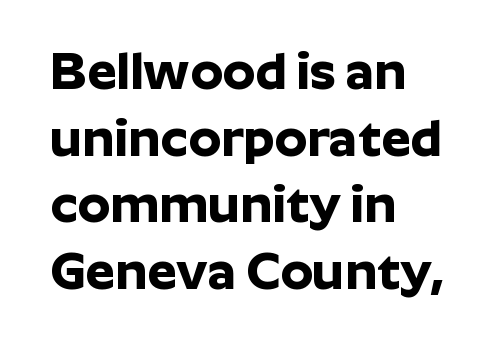
Q: Is the text bold? A: Yes.
Q: Is the text italic (slanted)? A: No, it is upright.
Q: Is the typeface a serif or a sans-serif typeface? A: Sans-serif.
Q: Is the text underlined? A: No.
Q: How is the paragraph aligned? A: Left-aligned.
Q: Is the spacing between letters normal or unusually wide? A: Normal.
Q: Is the spacing between lines tight, normal or loose? A: Normal.
Q: Width (condensed, normal, or wide)? A: Normal.
Q: Stroke contrast? A: Low.
Q: x-height? A: Medium.
Q: Monospaced? A: No.
